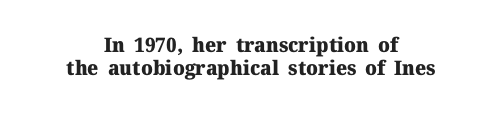
{"italic": "no", "bold": "yes", "underline": "no", "align": "center", "line_spacing_ratio": 1.16, "letter_spacing": "normal", "letter_spacing_em": 0.0, "glyph_px": 20}
